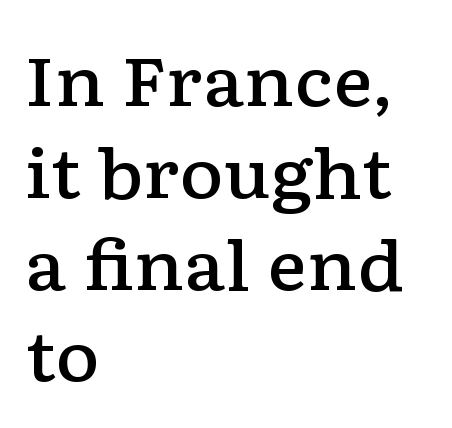
{"serif": "yes", "italic": "no", "bold": "semi", "weight": "semibold", "width": "wide", "stroke_contrast": "low", "x_height": "medium", "monospaced": "no", "underline": "no", "align": "left", "line_spacing": "normal", "line_spacing_ratio": 1.35, "letter_spacing": "normal", "letter_spacing_em": 0.0, "glyph_px": 68}
